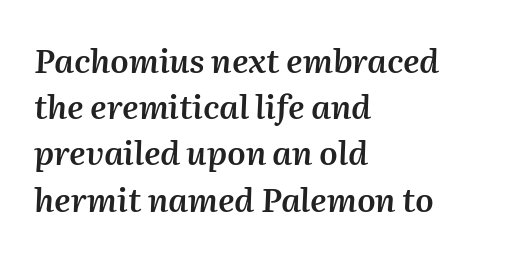
Q: Is the text bold? A: Semi-bold.
Q: Is the text italic (slanted)? A: Yes, it leans right by about 2 degrees.
Q: Is the text underlined? A: No.
Q: How is the paragraph aligned? A: Left-aligned.
Q: Is the spacing between letters normal or unusually wide? A: Normal.
Q: Is the spacing between lines tight, normal or loose? A: Normal.
Q: Width (condensed, normal, or wide)? A: Normal.
Q: Stroke contrast? A: Medium.
Q: x-height? A: Medium.
Q: Monospaced? A: No.
